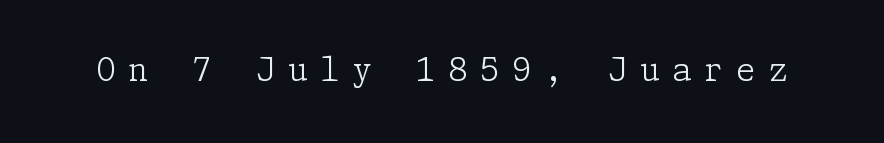
{"serif": "yes", "italic": "no", "bold": "no", "weight": "light", "width": "normal", "stroke_contrast": "low", "x_height": "medium", "underline": "no", "letter_spacing": "wide", "letter_spacing_em": 0.38, "glyph_px": 32}
